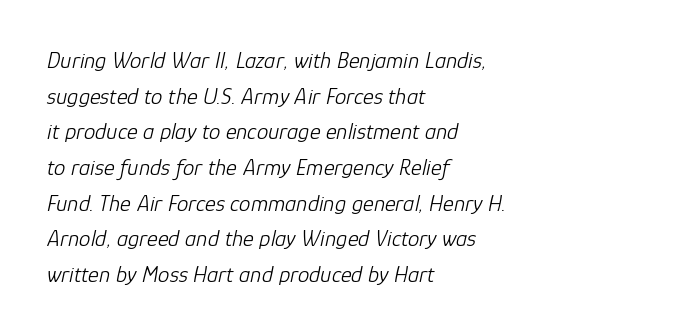
It's the slanting kind of type. Glyph-to-glyph distance matches everyday printed text. Weight: not bold — regular or lighter. Layout note: lines flush left.
